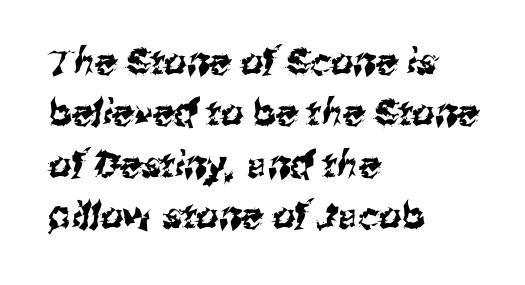
{"serif": "no", "width": "normal", "stroke_contrast": "medium", "x_height": "medium", "monospaced": "no", "underline": "no", "align": "left", "line_spacing": "normal", "line_spacing_ratio": 1.43, "letter_spacing": "normal", "letter_spacing_em": 0.0, "glyph_px": 36}
